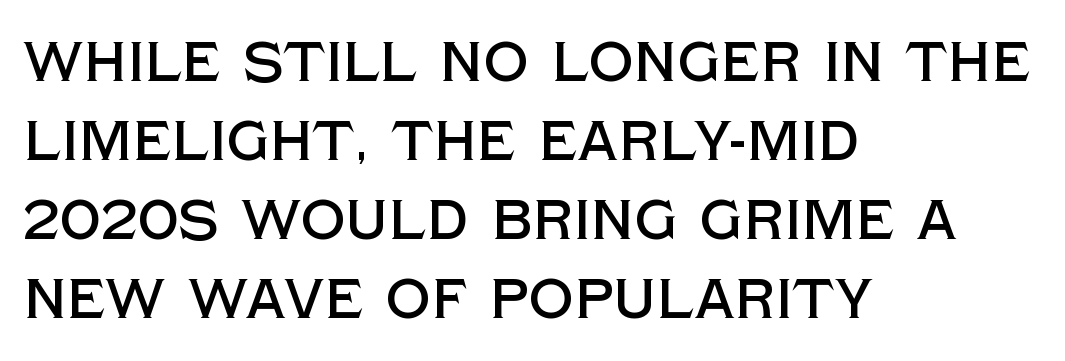
The image shows 56 px sans-serif type, upright; set left-aligned, normal line spacing (1.41x), normal letter spacing, not underlined; a large x-height.
